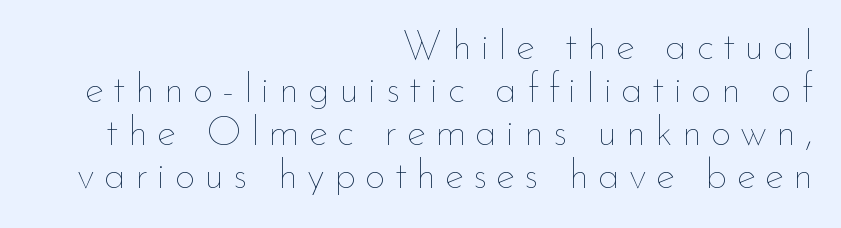
{"italic": "no", "bold": "no", "weight": "thin", "width": "normal", "stroke_contrast": "low", "x_height": "small", "monospaced": "no", "underline": "no", "align": "right", "line_spacing": "tight", "line_spacing_ratio": 1.05, "letter_spacing": "wide", "letter_spacing_em": 0.22, "glyph_px": 41}
